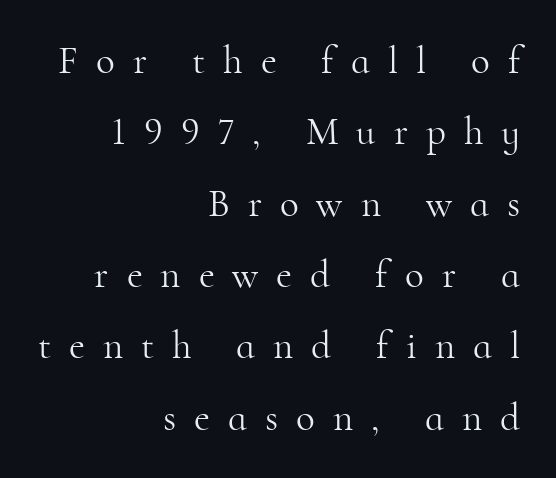
The image shows 39 px light serif type, upright; set right-aligned, line spacing 1.83x, unusually wide letter spacing (+0.46 em), not underlined; high stroke contrast and a small x-height.
